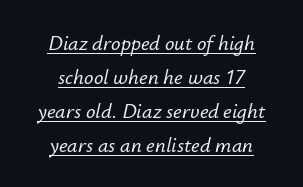
Does the lettering tilt? It does — this is italic. Decoration check: the copy is underlined. Successive baselines arrive at the customary interval. Standard letterfit; no display-style spreading of the glyphs. Notice how the passage keeps no hard edge, just a central spine.
